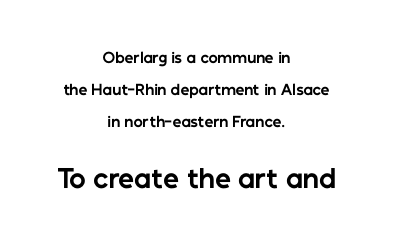
Nobody touched the tracking dial on this one. No word sits above an underline. The rendering enlarges the type as you move from the upper chunk to the lower. If you folded the block vertically in half, each line would mirror itself in length. The block of text is sparse from top to bottom, with ample space between rows.
